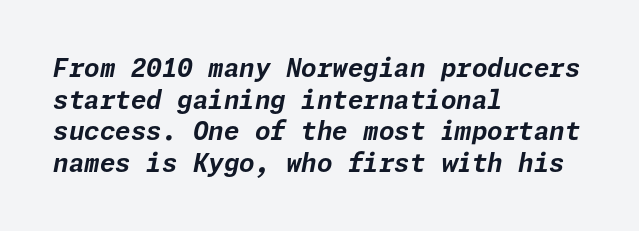
No extra tracking has been applied to these lines. A student would call this left alignment; a typographer would say flush left, rag right. The glyphs are unaccompanied by any horizontal stroke below them. Whoever set this chose a conventional vertical rhythm. These lines were composed using italics.
